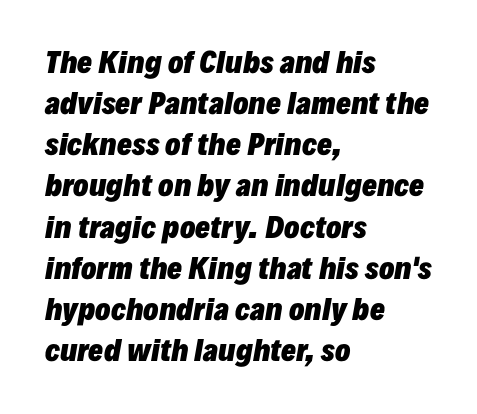
The image shows 28 px heavy type, italic (leaning right); set left-aligned, normal line spacing (1.47x), normal letter spacing, not underlined; low stroke contrast and a medium x-height.
